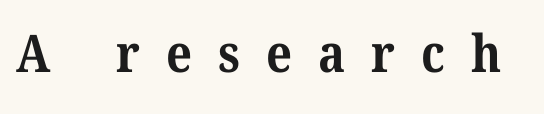
Character widths vary here, with narrow letters taking less room than wide ones. Notice how thick the strokes are: this is what a full bold looks like. Letter spacing: wide. Type without underlining. Classification — serif.
